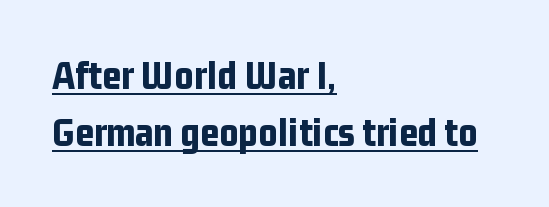
{"serif": "no", "italic": "no", "bold": "yes", "weight": "bold", "width": "condensed", "stroke_contrast": "low", "x_height": "medium", "monospaced": "no", "underline": "yes", "align": "left", "line_spacing": "normal", "line_spacing_ratio": 1.39, "letter_spacing": "normal", "letter_spacing_em": 0.0, "glyph_px": 41}
